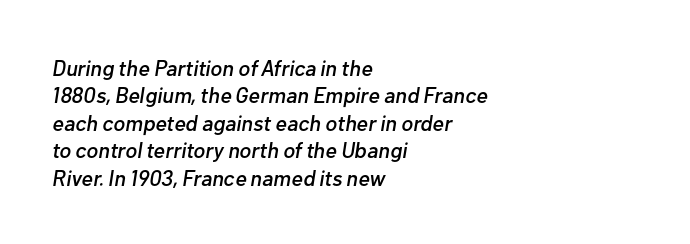
Q: Is the text italic (slanted)? A: Yes, it leans right by about 10 degrees.
Q: Is the text underlined? A: No.
Q: How is the paragraph aligned? A: Left-aligned.
Q: Is the spacing between letters normal or unusually wide? A: Normal.
Q: Is the spacing between lines tight, normal or loose? A: Normal.
